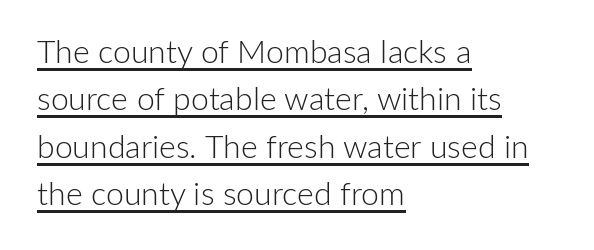
Q: Is the text bold? A: No.
Q: Is the text italic (slanted)? A: No, it is upright.
Q: Is the typeface a serif or a sans-serif typeface? A: Sans-serif.
Q: Is the text underlined? A: Yes.
Q: How is the paragraph aligned? A: Left-aligned.
Q: Is the spacing between letters normal or unusually wide? A: Normal.
Q: Is the spacing between lines tight, normal or loose? A: Normal.
Q: Width (condensed, normal, or wide)? A: Normal.
Q: Stroke contrast? A: Low.
Q: x-height? A: Medium.
Q: Monospaced? A: No.
